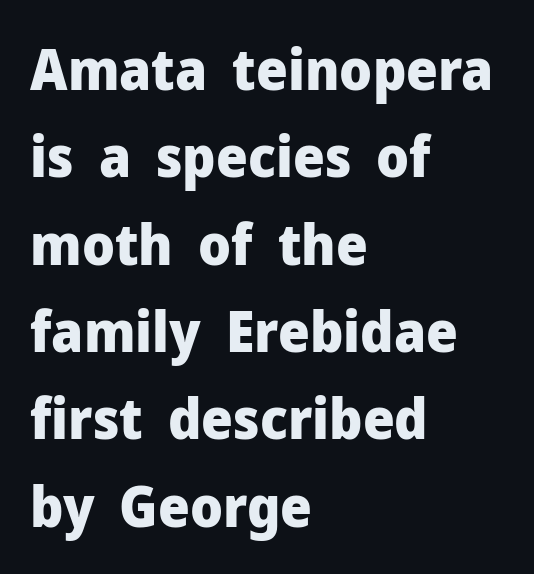
Q: Is the text bold? A: Yes.
Q: Is the text italic (slanted)? A: No, it is upright.
Q: Is the typeface a serif or a sans-serif typeface? A: Sans-serif.
Q: Is the text underlined? A: No.
Q: How is the paragraph aligned? A: Left-aligned.
Q: Is the spacing between letters normal or unusually wide? A: Normal.
Q: Is the spacing between lines tight, normal or loose? A: Normal.
Q: Width (condensed, normal, or wide)? A: Normal.
Q: Stroke contrast? A: Low.
Q: x-height? A: Medium.
Q: Monospaced? A: No.
